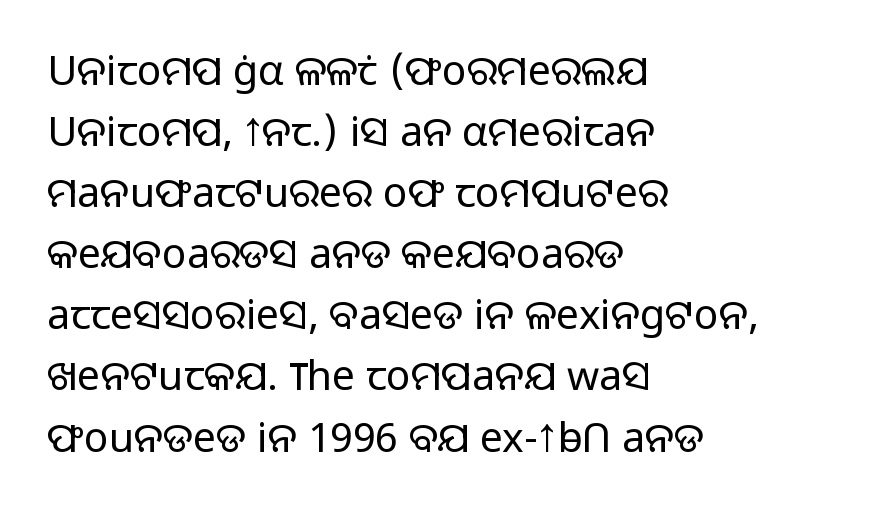
In terms of posture, this sample is upright. The rendering anchors every line to the left-hand side. Characters follow at the spacing the type designer built in. Vertical stems look standard width or narrower in stroke.
